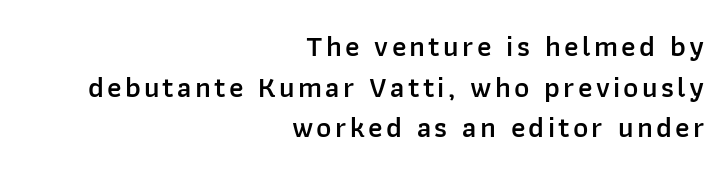
{"serif": "no", "italic": "no", "bold": "semi", "weight": "semibold", "width": "normal", "stroke_contrast": "low", "x_height": "medium", "monospaced": "no", "underline": "no", "align": "right", "line_spacing": "normal", "line_spacing_ratio": 1.4, "glyph_px": 29}
